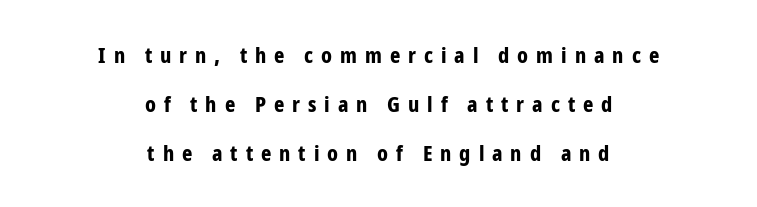
The passage shown stacks its lines with a broad gap. Any mark beneath the type? The region is blank. Each glyph is drawn with heavy, bold strokes. Ascenders rise straight up at ninety degrees. In CSS terms this would be text-align: center.
